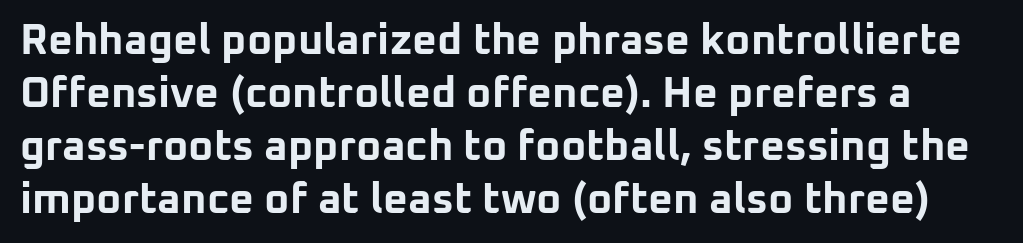
Characters follow at the spacing the type designer built in. Students, this is bold: see how much ink each stroke carries. Is this a sans? Yes — the strokes have no serifs. The string is rendered with underlining switched off.
